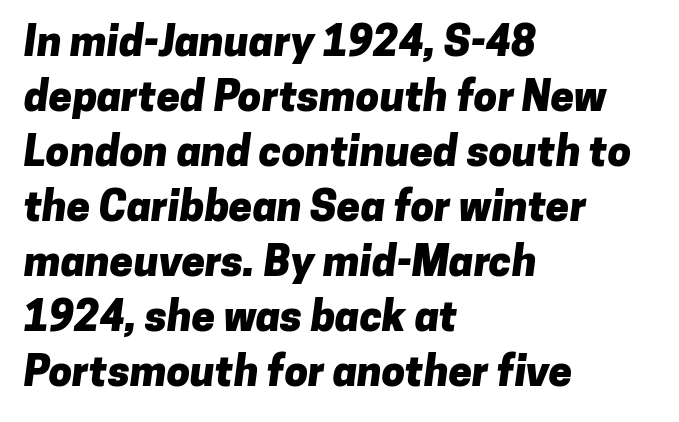
{"serif": "no", "bold": "yes", "weight": "heavy", "width": "normal", "stroke_contrast": "low", "x_height": "medium", "monospaced": "no", "underline": "no", "align": "left", "line_spacing": "normal", "line_spacing_ratio": 1.31, "letter_spacing": "normal", "letter_spacing_em": 0.0, "glyph_px": 42}
